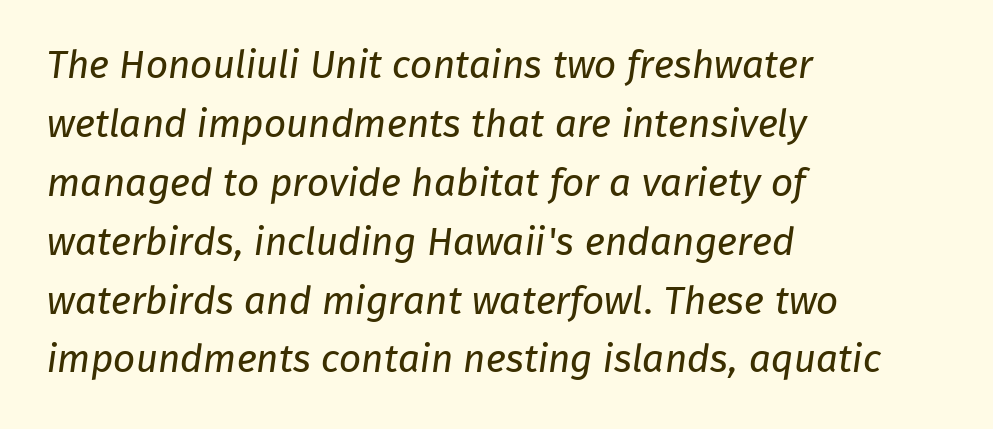
Q: Is the text bold? A: No.
Q: Is the typeface a serif or a sans-serif typeface? A: Sans-serif.
Q: Is the text underlined? A: No.
Q: How is the paragraph aligned? A: Left-aligned.
Q: Is the spacing between letters normal or unusually wide? A: Normal.
Q: Is the spacing between lines tight, normal or loose? A: Normal.
Q: Width (condensed, normal, or wide)? A: Normal.
Q: Stroke contrast? A: Low.
Q: x-height? A: Medium.
Q: Monospaced? A: No.
